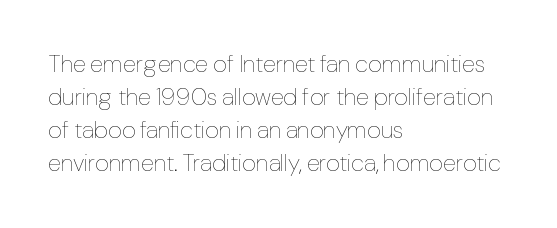
Horizontally, the lines are justified to the leading edge only. A roman cut, with each character standing at attention. The lines sit at an ordinary, default distance from one another. The font sits on the lighter half of the weight spectrum, regular included. Just letters on the line, the space beneath them empty. Standard letterfit; no display-style spreading of the glyphs.
